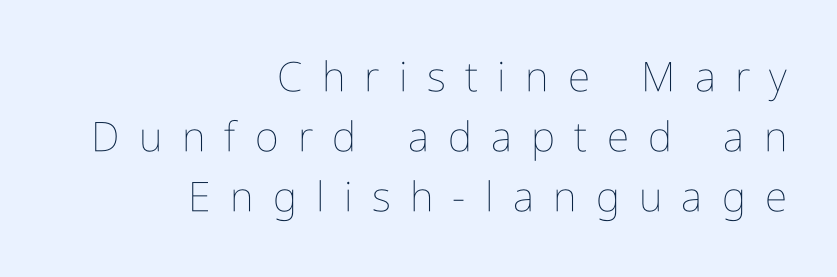
Any mark beneath the type? The region is blank. Is there much room between lines? A standard amount, neither cramped nor airy. This reads as an unemphasized weight, regular at the heaviest. Italic? Not at all — the glyphs are vertical. The passage shown has open, widely tracked lettering throughout.
